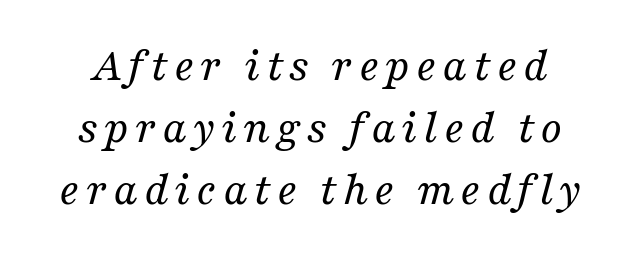
{"serif": "yes", "italic": "yes", "lean": "right", "slant_degrees": 16, "bold": "no", "weight": "regular", "width": "normal", "stroke_contrast": "medium", "x_height": "medium", "monospaced": "no", "underline": "no", "line_spacing": "normal", "line_spacing_ratio": 1.29, "glyph_px": 48}
